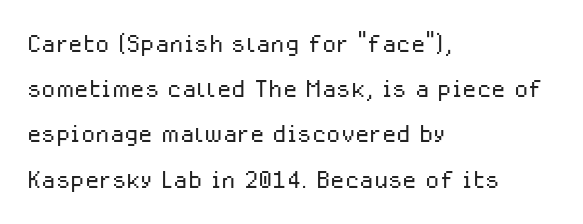
{"serif": "no", "italic": "no", "bold": "no", "weight": "light", "width": "normal", "stroke_contrast": "low", "x_height": "medium", "monospaced": "no", "underline": "no", "align": "left", "line_spacing": "normal", "line_spacing_ratio": 1.37, "letter_spacing": "normal", "letter_spacing_em": 0.0, "glyph_px": 33}
